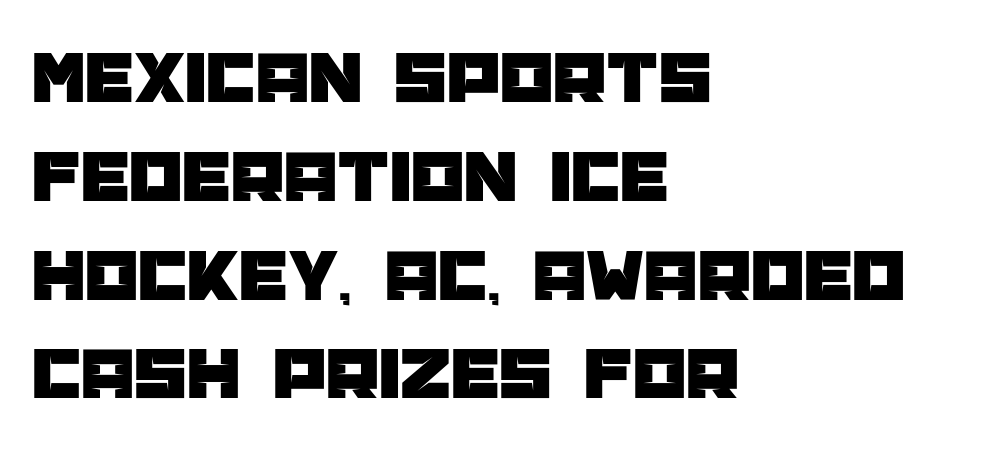
Note the varied advance widths — an 'i' is clearly narrower than an 'm'. Any mark beneath the type? The region is blank. This sample is left-justified, so line endings fall wherever the words run out. This is roman type, the default non-slanted kind.
